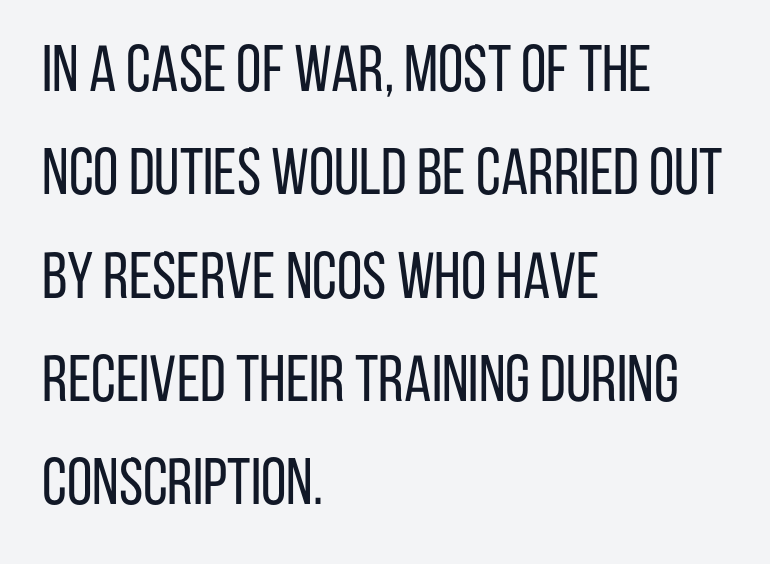
Each line starts at the same left margin while the right side varies. This sample keeps an unexceptional amount of space between lines. Quick note: not italic, upright. Character widths vary here, with narrow letters taking less room than wide ones. Look at the bottom of the vertical strokes: they stop flat, with no serifs.
